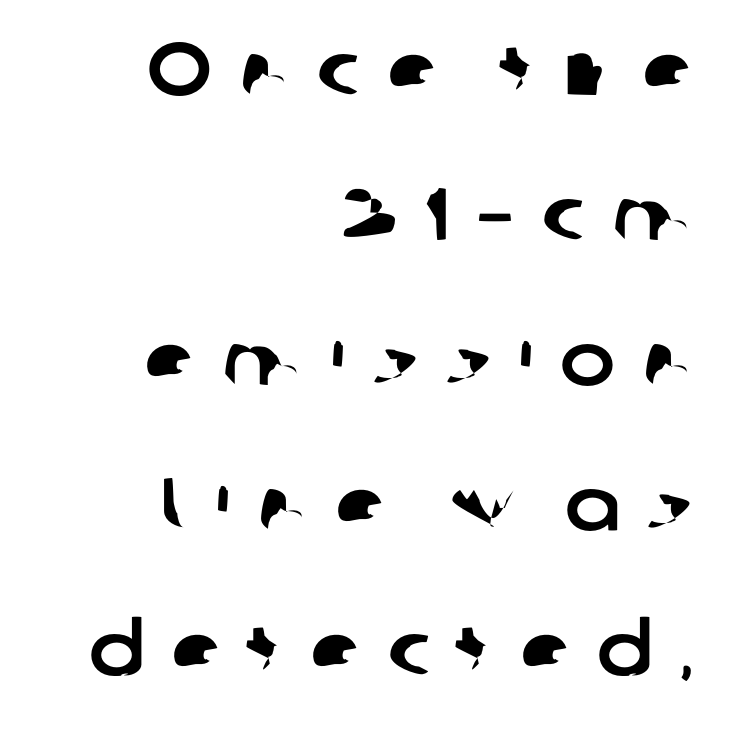
The baseline area is clear. Students, note that the glyphs here are deliberately spaced far apart. In terms of leading, this rendering errs on the spacious side. The rendering uses natural spacing where letterforms have individual widths. To sum up the face: it is a sans, with no serifs. Caption: multi-line text, flush right, ragged left.
